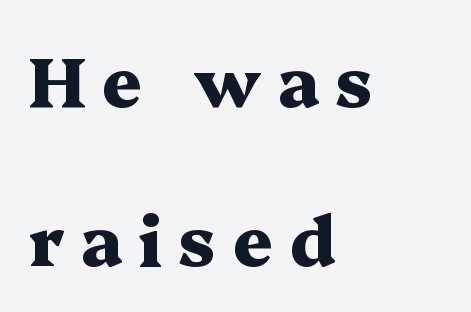
The image shows 70 px heavy, wide serif type, upright; set left-aligned, loose line spacing (2.27x), unusually wide letter spacing (+0.23 em), not underlined; medium stroke contrast and a medium x-height.
